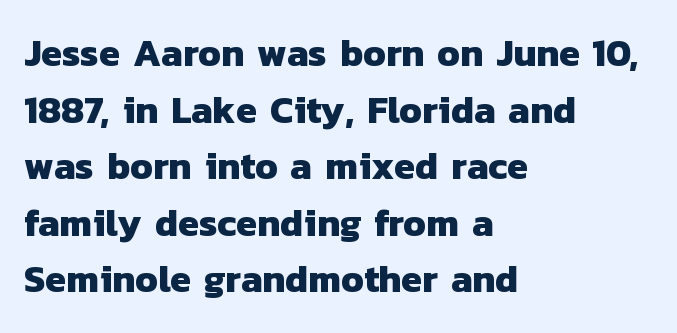
{"serif": "no", "bold": "yes", "weight": "heavy", "width": "normal", "stroke_contrast": "low", "x_height": "medium", "monospaced": "no", "underline": "no", "align": "left", "line_spacing": "normal", "line_spacing_ratio": 1.49, "letter_spacing": "normal", "letter_spacing_em": 0.0, "glyph_px": 38}
